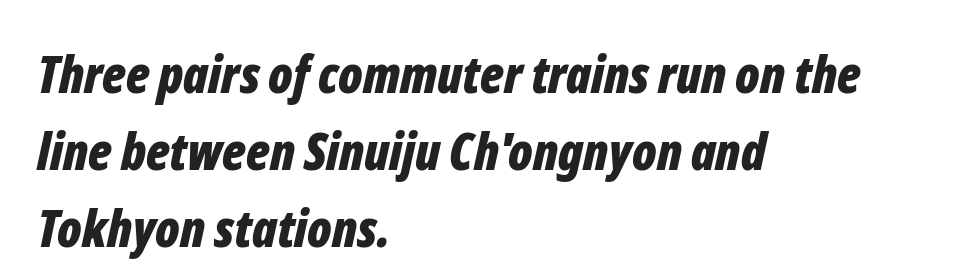
{"italic": "yes", "lean": "right", "slant_degrees": 12, "bold": "yes", "weight": "bold", "width": "condensed", "stroke_contrast": "low", "x_height": "medium", "monospaced": "no", "underline": "no", "align": "left", "line_spacing": "normal", "line_spacing_ratio": 1.48, "letter_spacing": "normal", "letter_spacing_em": 0.0, "glyph_px": 52}
